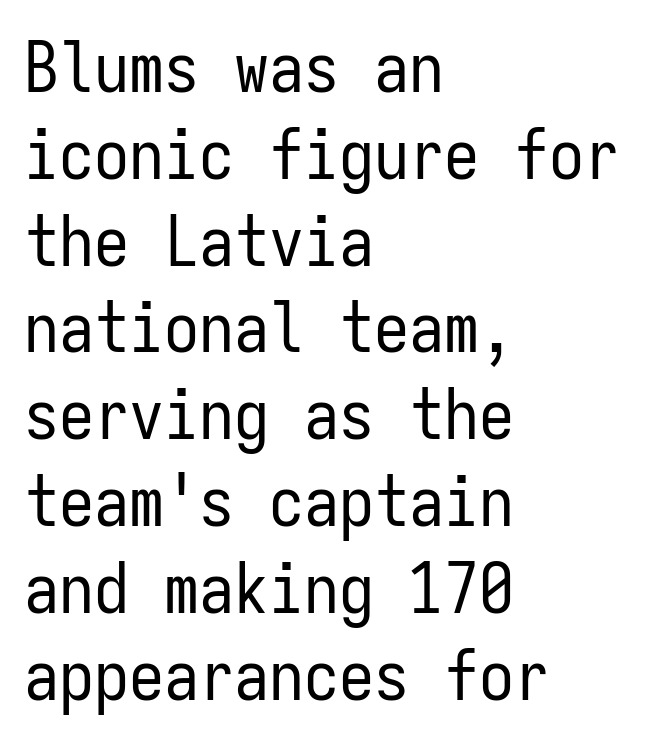
{"serif": "no", "italic": "no", "bold": "no", "weight": "regular", "width": "condensed", "stroke_contrast": "low", "x_height": "medium", "monospaced": "yes", "underline": "no", "align": "left", "line_spacing_ratio": 1.24, "letter_spacing": "normal", "letter_spacing_em": 0.0, "glyph_px": 70}
